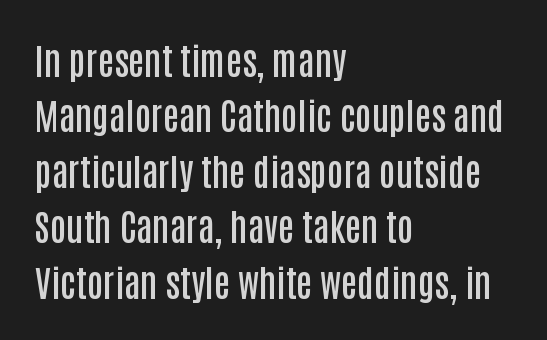
Q: Is the text bold? A: Semi-bold.
Q: Is the text italic (slanted)? A: No, it is upright.
Q: Is the typeface a serif or a sans-serif typeface? A: Sans-serif.
Q: Is the text underlined? A: No.
Q: How is the paragraph aligned? A: Left-aligned.
Q: Is the spacing between letters normal or unusually wide? A: Normal.
Q: Is the spacing between lines tight, normal or loose? A: Normal.
Q: Width (condensed, normal, or wide)? A: Condensed.
Q: Stroke contrast? A: Low.
Q: x-height? A: Large.
Q: Monospaced? A: No.
